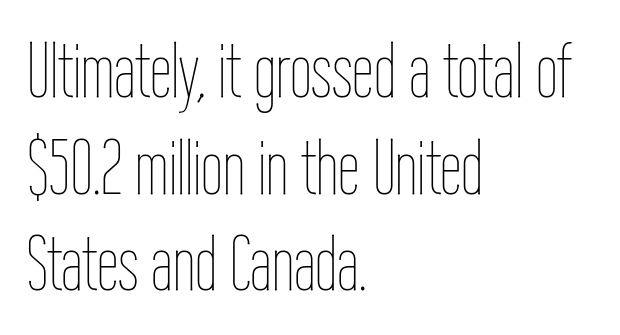
The image shows 78 px thin, condensed type, upright; set left-aligned, line spacing 1.24x, normal letter spacing, not underlined; low stroke contrast and a medium x-height.
